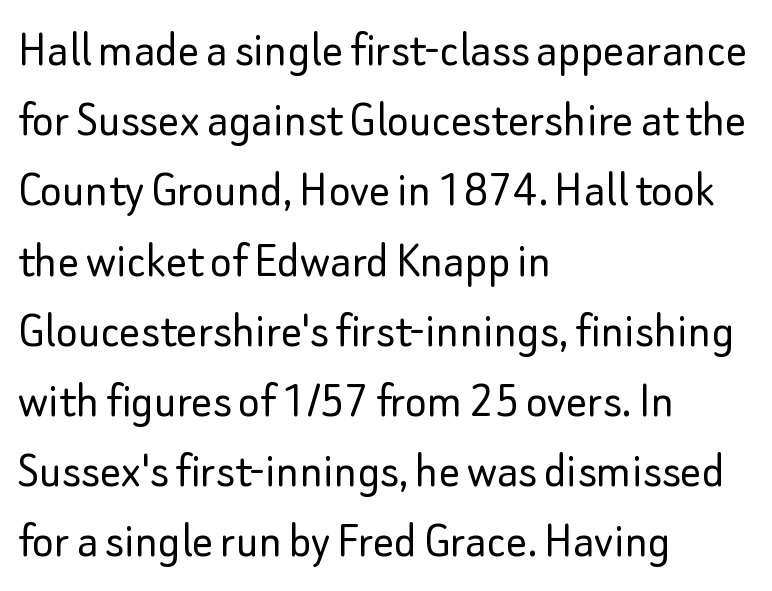
The rendering anchors every line to the left-hand side. Ordinary non-slanted type is in use. The text was rendered using a sans face with plain stroke endings. The passage shown is not underscored anywhere.
